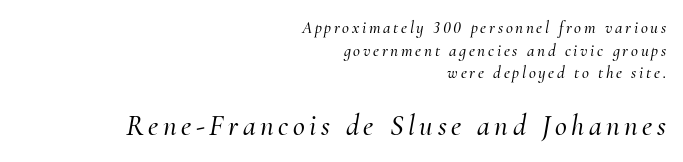
Q: Is the text italic (slanted)? A: Yes, it leans right by about 10 degrees.
Q: Is the typeface a serif or a sans-serif typeface? A: Serif.
Q: Is the text underlined? A: No.
Q: How is the paragraph aligned? A: Right-aligned.
Q: Is the spacing between lines tight, normal or loose? A: Normal.
Q: Which block of text is set in a larger size, the first (top) or the second (bottom)? A: The second (bottom) one.
Q: Width (condensed, normal, or wide)? A: Normal.
Q: Stroke contrast? A: Medium.
Q: x-height? A: Small.
Q: Monospaced? A: No.
